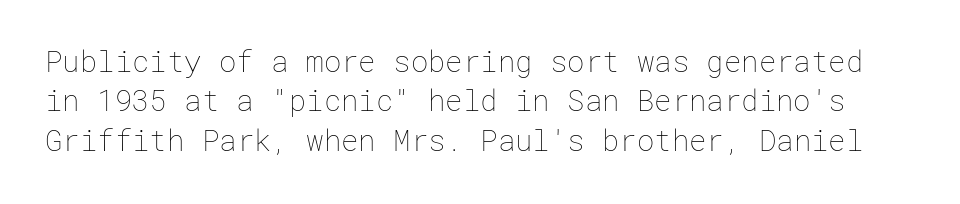
Q: Is the text bold? A: No.
Q: Is the text italic (slanted)? A: No, it is upright.
Q: Is the text underlined? A: No.
Q: Is the spacing between letters normal or unusually wide? A: Normal.
Q: Is the spacing between lines tight, normal or loose? A: Normal.
Q: Width (condensed, normal, or wide)? A: Normal.
Q: Stroke contrast? A: Low.
Q: x-height? A: Medium.
